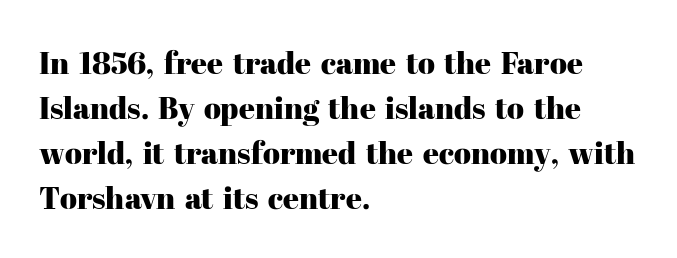
{"serif": "yes", "italic": "no", "width": "normal", "stroke_contrast": "high", "x_height": "medium", "monospaced": "no", "underline": "no", "align": "left", "line_spacing": "normal", "line_spacing_ratio": 1.45, "letter_spacing": "normal", "letter_spacing_em": 0.0, "glyph_px": 31}
